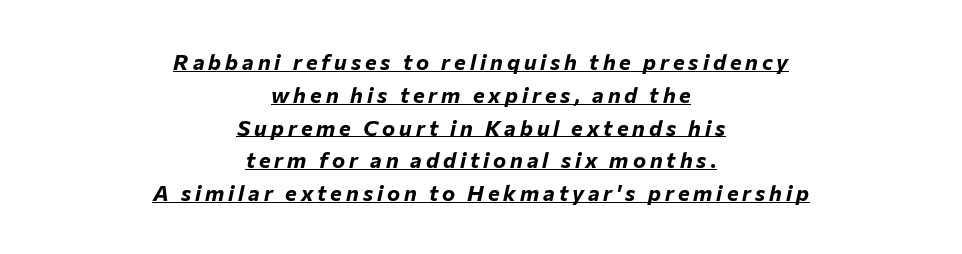
Notice how thick the strokes are: this is what a full bold looks like. The passage shown is underscored from start to finish. This block has exactly the height ordinary leading produces. Centered paragraph, ragged on both sides. Slant detected: the letters are inclined.
